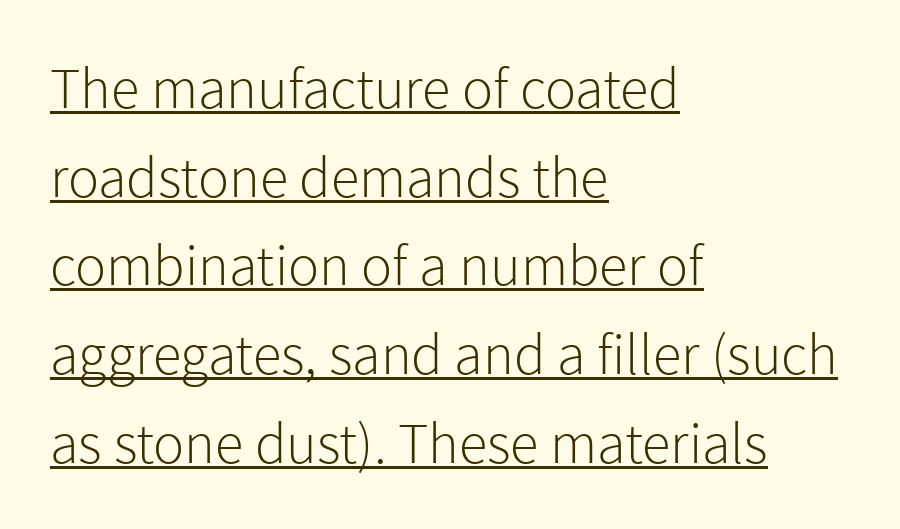
The image shows 58 px light sans-serif type, upright; set left-aligned, normal line spacing (1.53x), normal letter spacing, underlined; a medium x-height.
